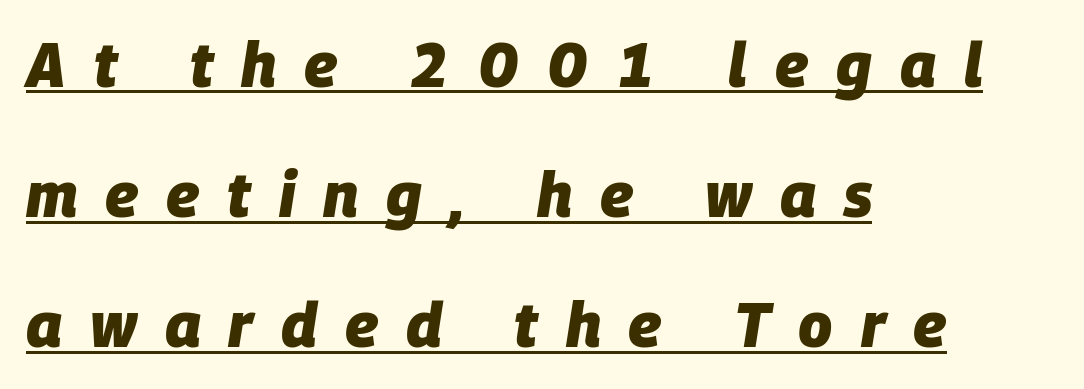
The image shows 62 px heavy type, italic (leaning right); set left-aligned, loose line spacing (2.1x), unusually wide letter spacing (+0.45 em), underlined; low stroke contrast and a large x-height.
